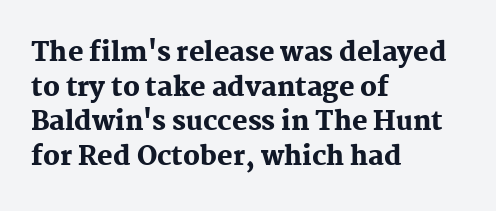
Q: Is the text bold? A: Yes.
Q: Is the text italic (slanted)? A: No, it is upright.
Q: Is the text underlined? A: No.
Q: How is the paragraph aligned? A: Left-aligned.
Q: Is the spacing between letters normal or unusually wide? A: Normal.
Q: Is the spacing between lines tight, normal or loose? A: Normal.
